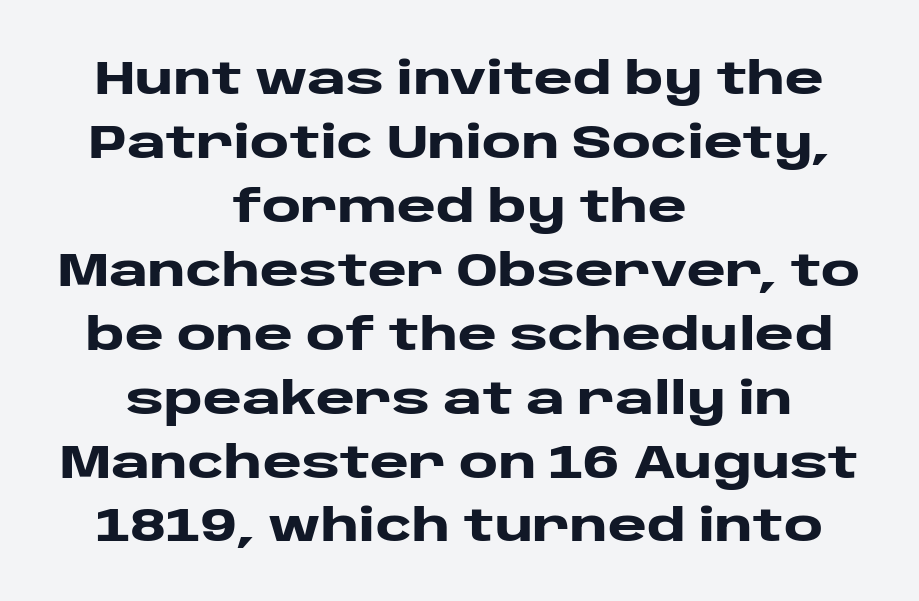
The image shows 47 px heavy, wide sans-serif type, upright; set centered, normal line spacing (1.36x), normal letter spacing, not underlined; low stroke contrast and a large x-height.
